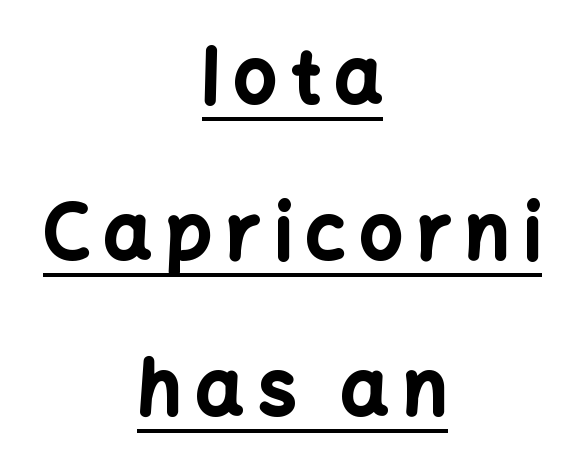
Beneath each row of characters lies a ruled line. Varying glyph widths throughout — classic text-font behaviour. Every stem runs plumb, perpendicular to the baseline. The characters display no serif detailing; their extremities are plain. Thick stems and heavy bowls — unmistakably bold.
